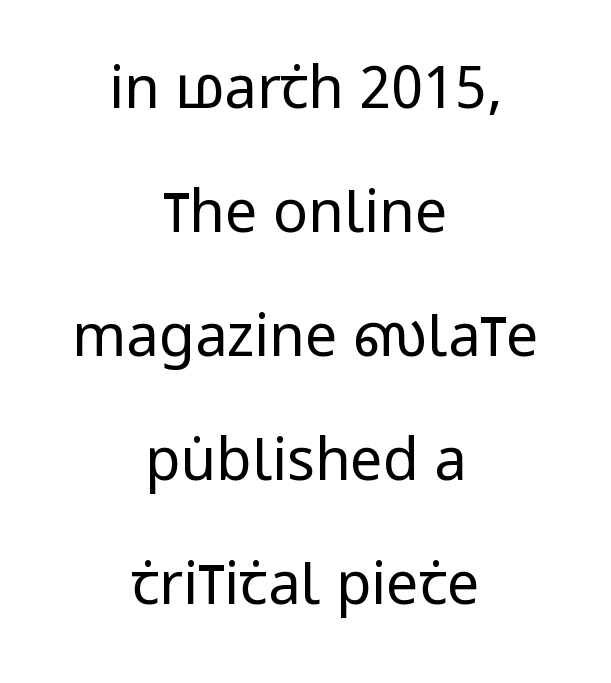
The image shows 58 px regular-weight, condensed sans-serif type, upright; set centered, loose line spacing (2.14x), normal letter spacing, not underlined; low stroke contrast and a large x-height.
